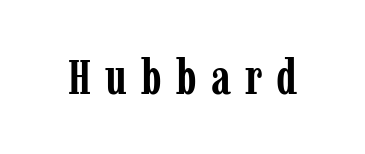
Q: Is the text bold? A: Yes.
Q: Is the text italic (slanted)? A: No, it is upright.
Q: Is the typeface a serif or a sans-serif typeface? A: Serif.
Q: Is the text underlined? A: No.
Q: Is the spacing between letters normal or unusually wide? A: Unusually wide.
Q: Width (condensed, normal, or wide)? A: Condensed.
Q: Stroke contrast? A: Low.
Q: x-height? A: Medium.
Q: Monospaced? A: No.
